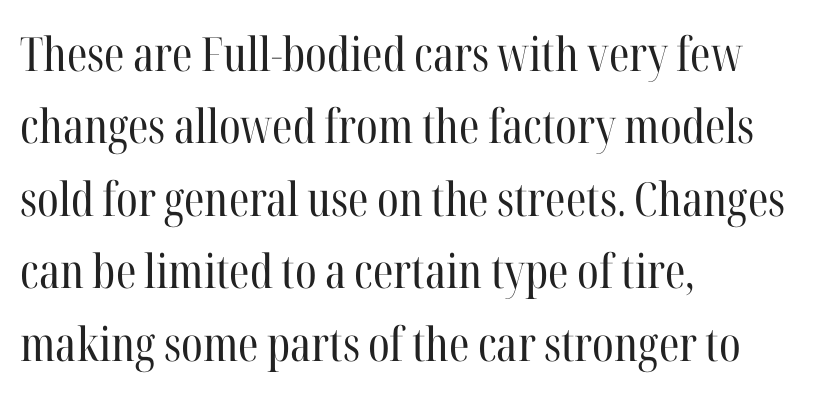
Q: Is the text bold? A: No.
Q: Is the text italic (slanted)? A: No, it is upright.
Q: Is the typeface a serif or a sans-serif typeface? A: Serif.
Q: Is the text underlined? A: No.
Q: How is the paragraph aligned? A: Left-aligned.
Q: Is the spacing between letters normal or unusually wide? A: Normal.
Q: Is the spacing between lines tight, normal or loose? A: Normal.
Q: Width (condensed, normal, or wide)? A: Condensed.
Q: Stroke contrast? A: High.
Q: x-height? A: Medium.
Q: Monospaced? A: No.
